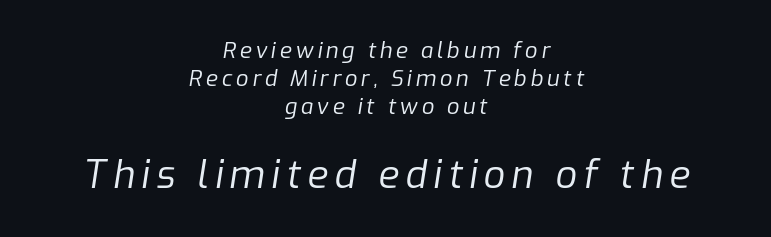
Q: Is the text bold? A: No.
Q: Is the text italic (slanted)? A: Yes, it leans right by about 9 degrees.
Q: Is the text underlined? A: No.
Q: How is the paragraph aligned? A: Centered.
Q: Is the spacing between lines tight, normal or loose? A: Normal.
Q: Which block of text is set in a larger size, the first (top) or the second (bottom)? A: The second (bottom) one.
Q: Width (condensed, normal, or wide)? A: Normal.
Q: Stroke contrast? A: Low.
Q: x-height? A: Medium.
Q: Monospaced? A: No.
